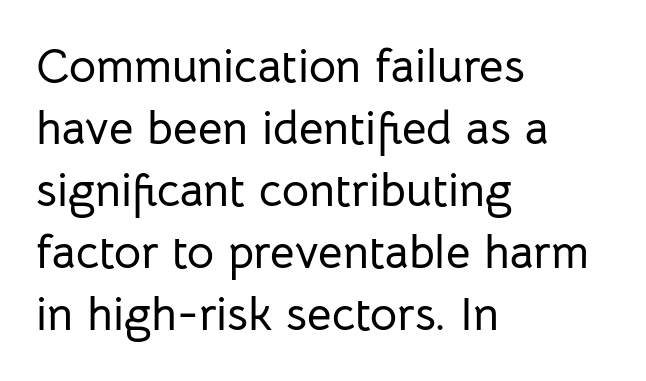
The image shows 47 px sans-serif type, upright; set left-aligned, normal line spacing (1.32x), normal letter spacing, not underlined; low stroke contrast and a medium x-height.
